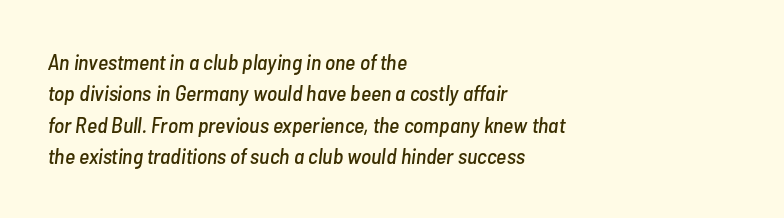
Vertical spacing — default. Lines of text with bare space underneath. The tracking reads as untouched default to a designer's eye. The rendering anchors every line to the left-hand side. Notice how the stems are inclined rather than vertical — that's the hallmark of italics.
